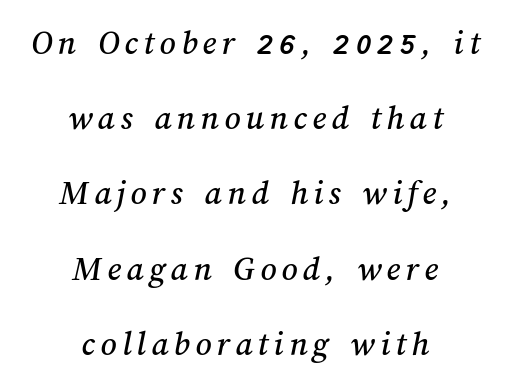
{"width": "normal", "stroke_contrast": "medium", "x_height": "medium", "monospaced": "no", "underline": "no", "align": "center", "line_spacing": "loose", "line_spacing_ratio": 2.15, "glyph_px": 35}
